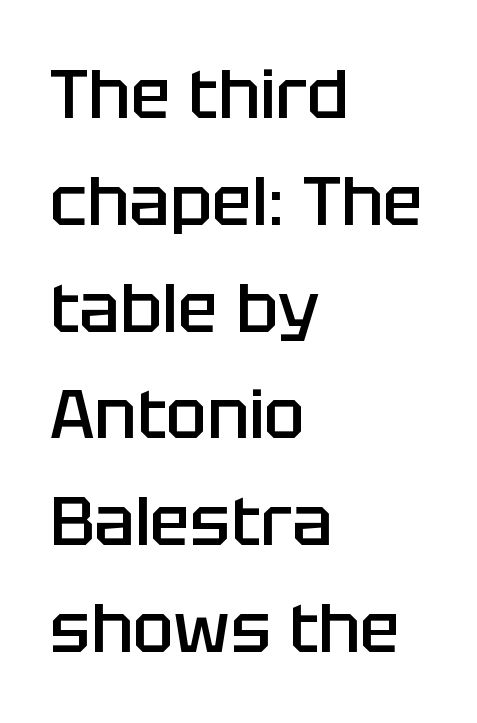
Q: Is the text bold? A: Semi-bold.
Q: Is the text italic (slanted)? A: No, it is upright.
Q: Is the typeface a serif or a sans-serif typeface? A: Sans-serif.
Q: Is the text underlined? A: No.
Q: How is the paragraph aligned? A: Left-aligned.
Q: Is the spacing between letters normal or unusually wide? A: Normal.
Q: Is the spacing between lines tight, normal or loose? A: Normal.
Q: Width (condensed, normal, or wide)? A: Normal.
Q: Stroke contrast? A: Low.
Q: x-height? A: Large.
Q: Monospaced? A: No.
